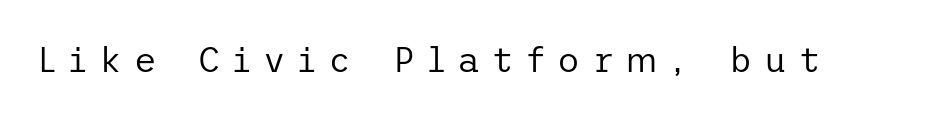
The image shows 35 px regular-weight sans-serif type, upright; set unusually wide letter spacing (+0.35 em), not underlined; low stroke contrast and a medium x-height.
